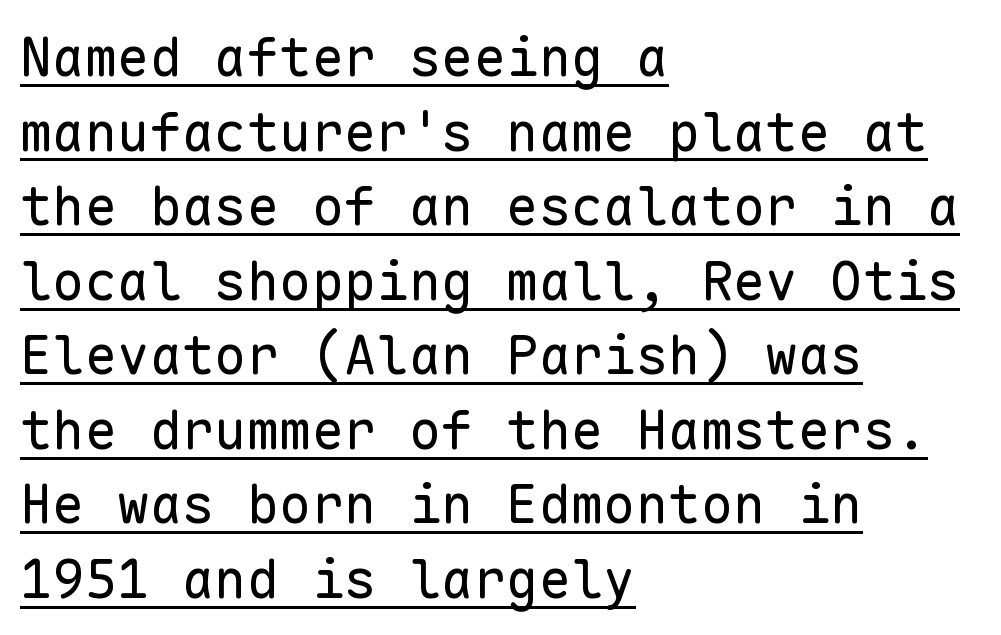
Q: Is the text bold? A: No.
Q: Is the text italic (slanted)? A: No, it is upright.
Q: Is the typeface a serif or a sans-serif typeface? A: Sans-serif.
Q: Is the text underlined? A: Yes.
Q: How is the paragraph aligned? A: Left-aligned.
Q: Is the spacing between letters normal or unusually wide? A: Normal.
Q: Is the spacing between lines tight, normal or loose? A: Normal.
Q: Width (condensed, normal, or wide)? A: Normal.
Q: Stroke contrast? A: Low.
Q: x-height? A: Medium.
Q: Monospaced? A: Yes.
